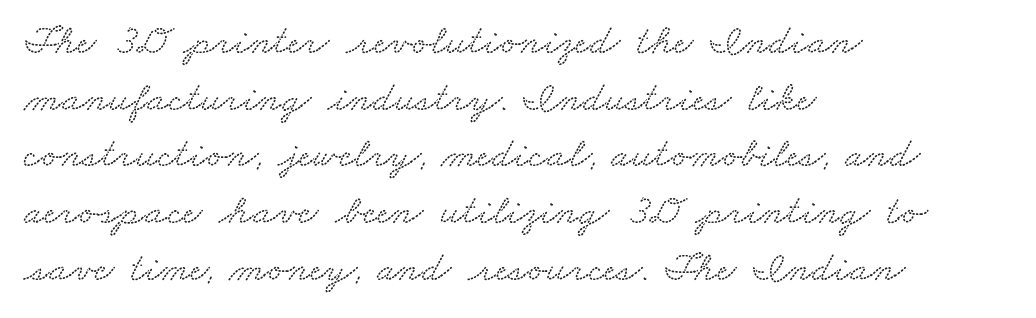
The glyphs in this specimen are seriffed. Reading down the column, the eye jumps a familiar distance to each next line. Proportional: the letters do not fall into vertical columns. Descenders are the only things crossing below the line.
